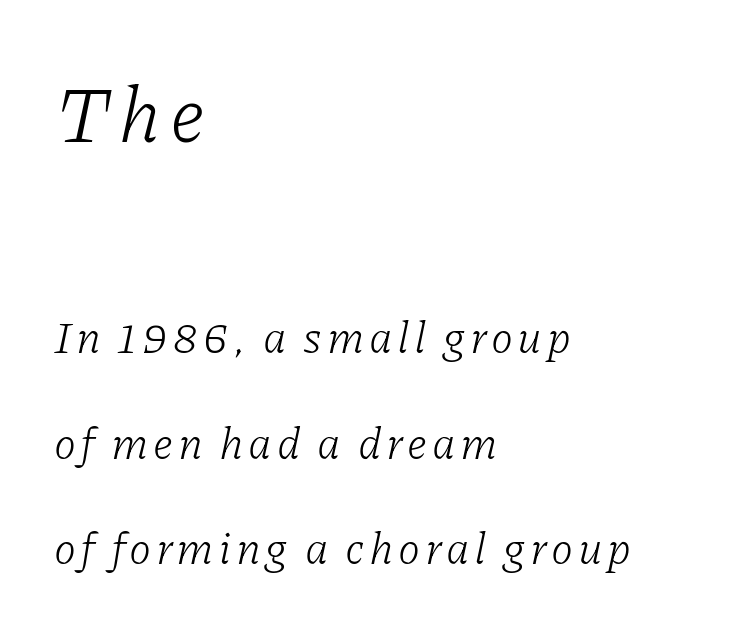
Unmarked baselines from the first word to the last. Here the designer chose a conventional face with non-uniform glyph widths. The upper block of text is set noticeably larger than the block beneath it. Stroke mass is kept to a normal reading level or below. A typesetter would call this leading open, well beyond the default.
